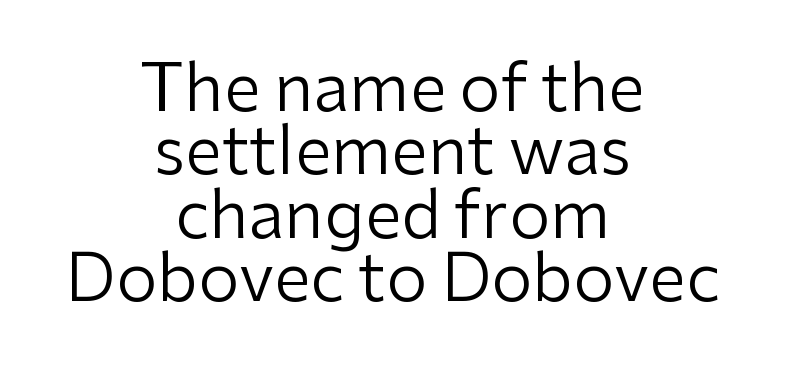
Q: Is the text bold? A: No.
Q: Is the text italic (slanted)? A: No, it is upright.
Q: Is the typeface a serif or a sans-serif typeface? A: Sans-serif.
Q: Is the text underlined? A: No.
Q: How is the paragraph aligned? A: Centered.
Q: Is the spacing between letters normal or unusually wide? A: Normal.
Q: Is the spacing between lines tight, normal or loose? A: Tight.
Q: Width (condensed, normal, or wide)? A: Normal.
Q: Stroke contrast? A: Low.
Q: x-height? A: Medium.
Q: Monospaced? A: No.
